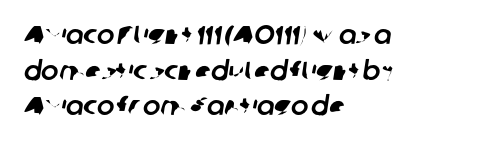
The image shows 26 px text type; set left-aligned, normal line spacing (1.37x), normal letter spacing, not underlined.
